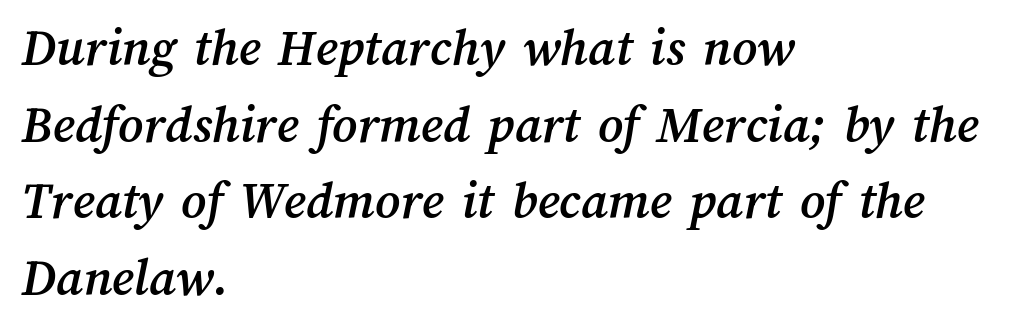
The image shows 54 px text type; set left-aligned, normal line spacing (1.42x), normal letter spacing, not underlined; medium stroke contrast and a medium x-height.
